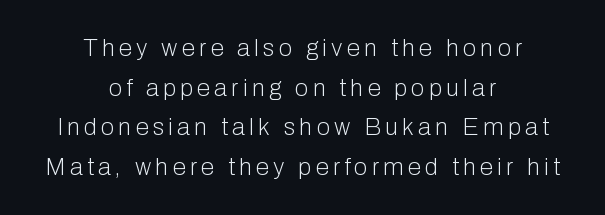
{"italic": "no", "bold": "no", "underline": "no", "align": "center", "line_spacing": "normal", "line_spacing_ratio": 1.65, "glyph_px": 24}
